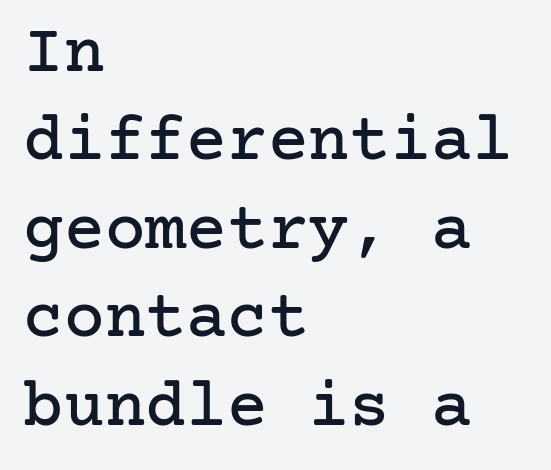
{"serif": "yes", "italic": "no", "width": "normal", "stroke_contrast": "low", "x_height": "medium", "underline": "no", "align": "left", "line_spacing": "normal", "line_spacing_ratio": 1.3, "letter_spacing": "normal", "letter_spacing_em": 0.0, "glyph_px": 68}
